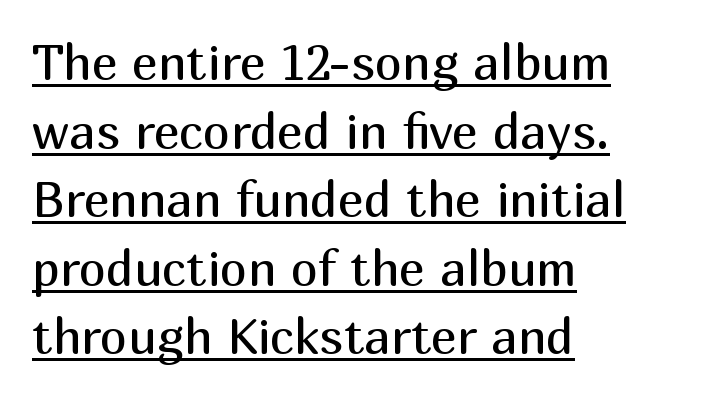
The image shows 49 px regular-weight sans-serif type, upright; set left-aligned, normal line spacing (1.4x), normal letter spacing, underlined; medium stroke contrast and a medium x-height.
